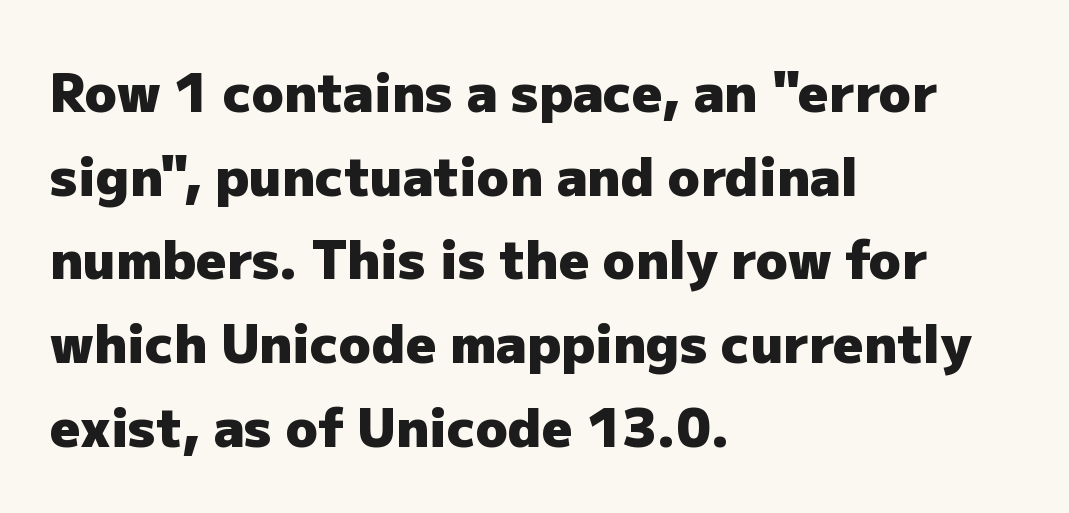
Q: Is the text bold? A: Yes.
Q: Is the text italic (slanted)? A: No, it is upright.
Q: Is the typeface a serif or a sans-serif typeface? A: Sans-serif.
Q: Is the text underlined? A: No.
Q: How is the paragraph aligned? A: Left-aligned.
Q: Is the spacing between letters normal or unusually wide? A: Normal.
Q: Is the spacing between lines tight, normal or loose? A: Normal.
Q: Width (condensed, normal, or wide)? A: Normal.
Q: Stroke contrast? A: Low.
Q: x-height? A: Medium.
Q: Monospaced? A: No.
